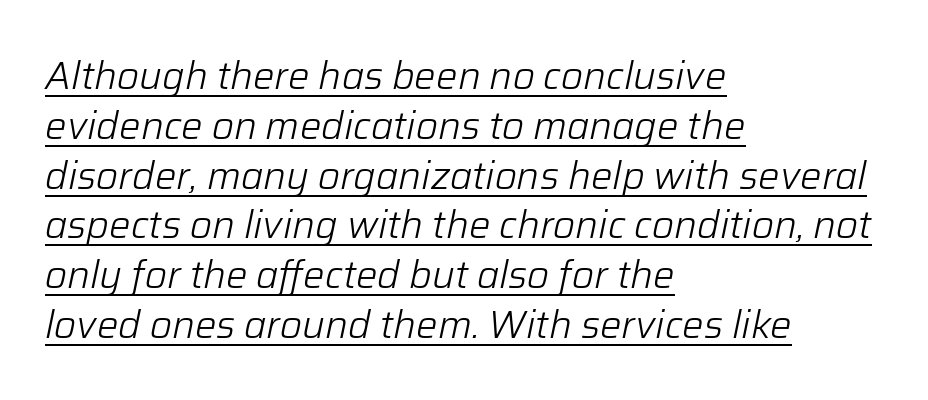
The image shows 38 px light type, italic (leaning right); set left-aligned, normal line spacing (1.31x), normal letter spacing, underlined; low stroke contrast and a medium x-height.
